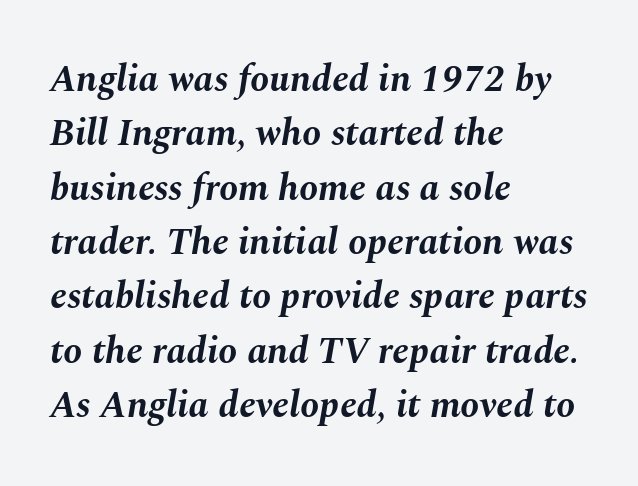
Q: Is the text bold? A: Yes.
Q: Is the text italic (slanted)? A: Yes, it leans right by about 10 degrees.
Q: Is the text underlined? A: No.
Q: How is the paragraph aligned? A: Left-aligned.
Q: Is the spacing between letters normal or unusually wide? A: Normal.
Q: Is the spacing between lines tight, normal or loose? A: Normal.
Q: Width (condensed, normal, or wide)? A: Normal.
Q: Stroke contrast? A: Medium.
Q: x-height? A: Medium.
Q: Monospaced? A: No.
